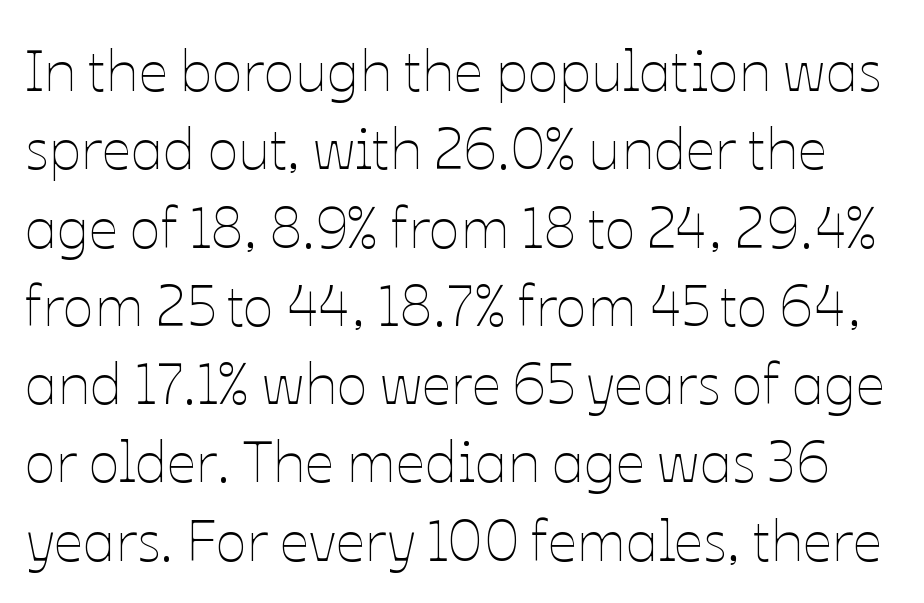
Observe the ordinary spacing: letters are neighbours, not strangers. Vertical strokes here are truly vertical. Rows of type keep a routine distance in the vertical direction. Decoration check: the copy has no underline. The font sits on the lighter half of the weight spectrum, regular included.
